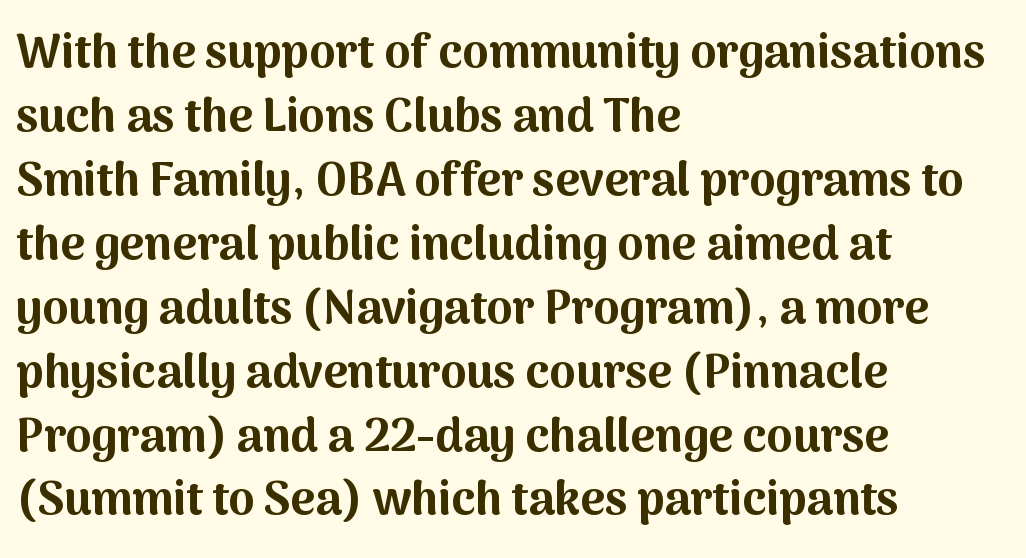
Q: Is the text bold? A: Yes.
Q: Is the text italic (slanted)? A: No, it is upright.
Q: Is the typeface a serif or a sans-serif typeface? A: Sans-serif.
Q: Is the text underlined? A: No.
Q: How is the paragraph aligned? A: Left-aligned.
Q: Is the spacing between letters normal or unusually wide? A: Normal.
Q: Is the spacing between lines tight, normal or loose? A: Normal.
Q: Width (condensed, normal, or wide)? A: Normal.
Q: Stroke contrast? A: Medium.
Q: x-height? A: Medium.
Q: Monospaced? A: No.
